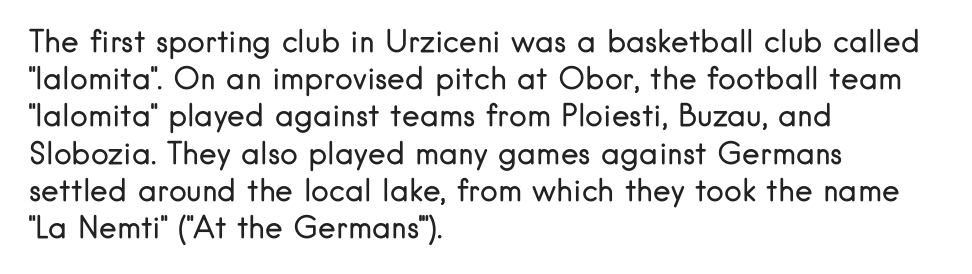
{"serif": "no", "italic": "no", "bold": "no", "weight": "regular", "width": "normal", "stroke_contrast": "low", "x_height": "small", "monospaced": "no", "underline": "no", "align": "left", "line_spacing_ratio": 1.24, "letter_spacing": "normal", "letter_spacing_em": 0.0, "glyph_px": 30}
